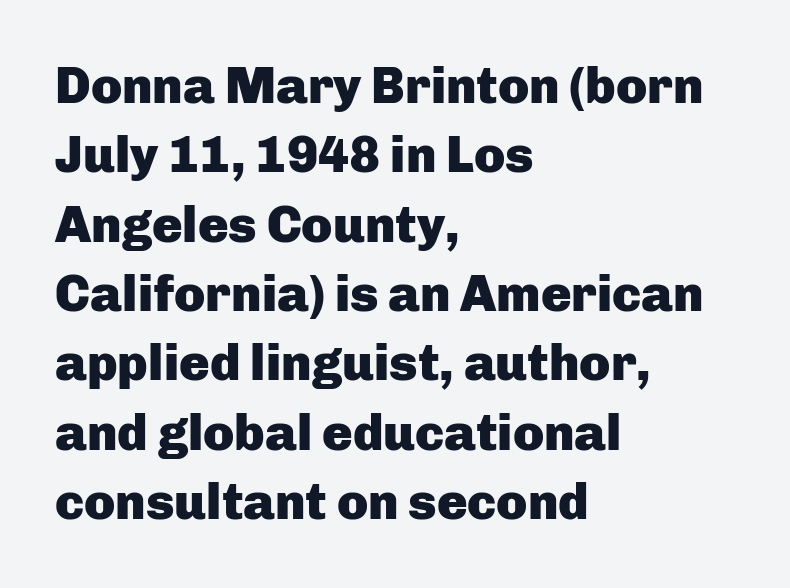
{"serif": "no", "italic": "no", "bold": "yes", "weight": "heavy", "width": "normal", "stroke_contrast": "low", "x_height": "medium", "monospaced": "no", "underline": "no", "align": "left", "line_spacing": "normal", "line_spacing_ratio": 1.36, "letter_spacing": "normal", "letter_spacing_em": 0.0, "glyph_px": 51}
